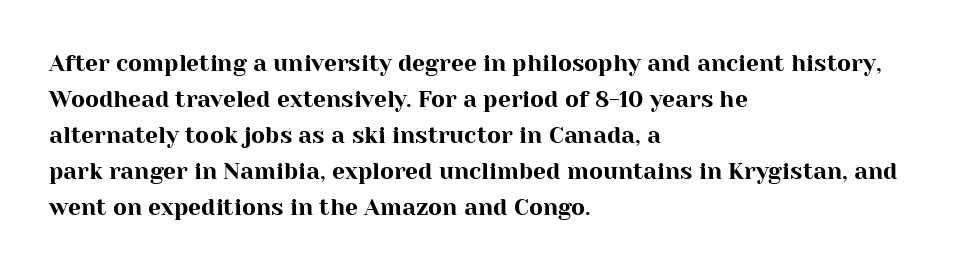
{"italic": "no", "underline": "no", "align": "left", "line_spacing": "normal", "line_spacing_ratio": 1.56, "letter_spacing": "normal", "letter_spacing_em": 0.0, "glyph_px": 23}
